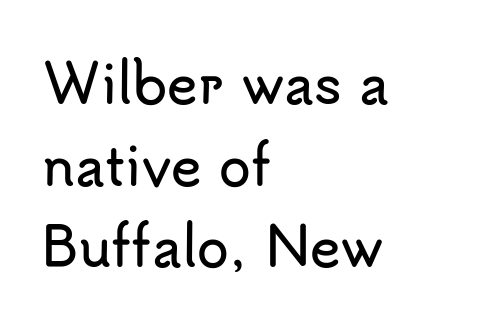
The image shows 52 px sans-serif type, upright; set left-aligned, normal line spacing (1.57x), normal letter spacing, not underlined; low stroke contrast and a small x-height.
